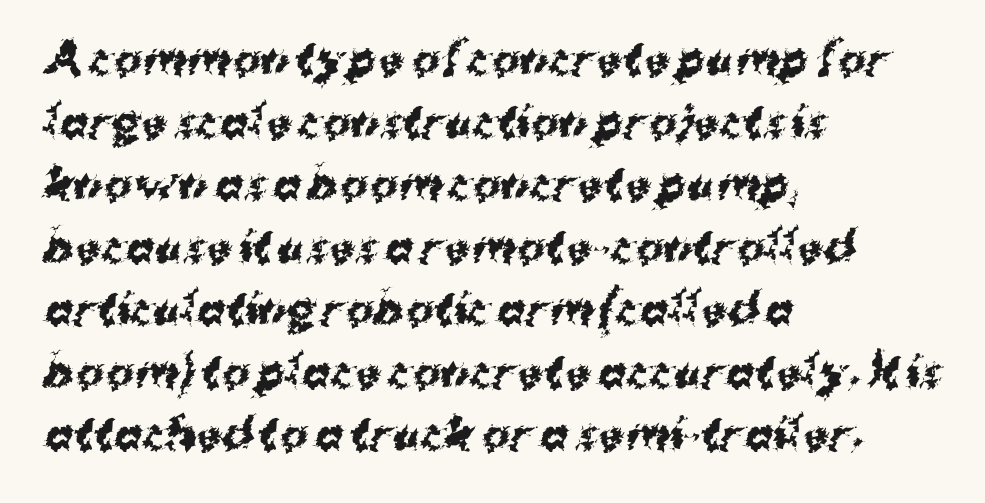
{"serif": "no", "bold": "yes", "weight": "bold", "width": "normal", "stroke_contrast": "medium", "x_height": "medium", "monospaced": "no", "underline": "no", "align": "left", "line_spacing": "normal", "line_spacing_ratio": 1.49, "letter_spacing": "normal", "letter_spacing_em": 0.0, "glyph_px": 42}
